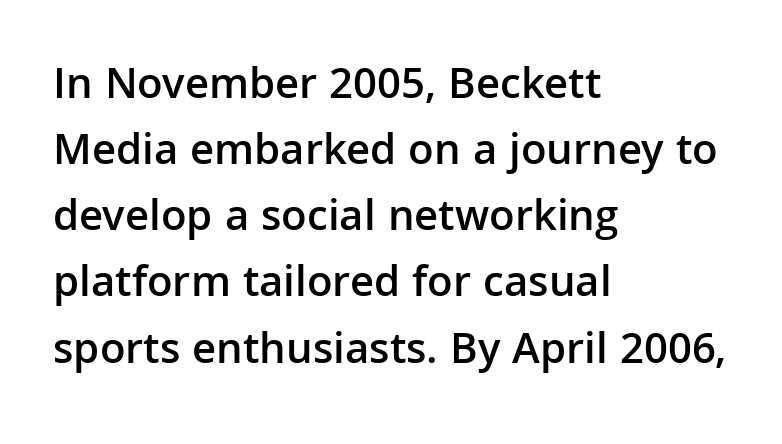
The image shows 45 px semibold sans-serif type, upright; set left-aligned, normal line spacing (1.47x), normal letter spacing, not underlined; low stroke contrast and a medium x-height.
